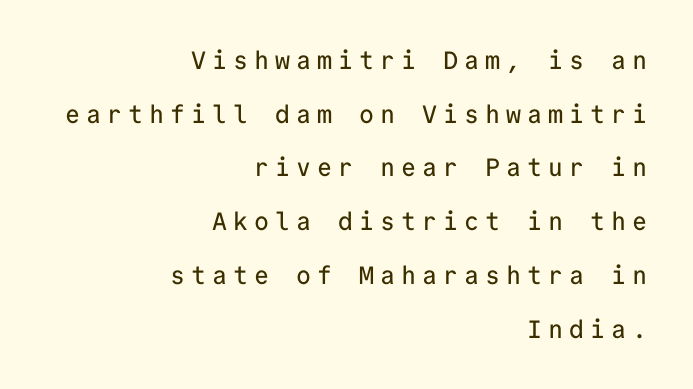
{"italic": "no", "underline": "no", "align": "right", "line_spacing": "loose", "line_spacing_ratio": 2.15, "letter_spacing": "wide", "letter_spacing_em": 0.24, "glyph_px": 25}
